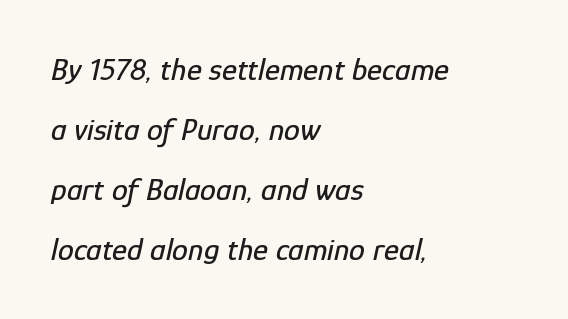
Q: Is the text italic (slanted)? A: Yes, it leans right by about 12 degrees.
Q: Is the text underlined? A: No.
Q: How is the paragraph aligned? A: Left-aligned.
Q: Is the spacing between letters normal or unusually wide? A: Normal.
Q: Width (condensed, normal, or wide)? A: Condensed.
Q: Stroke contrast? A: Low.
Q: x-height? A: Medium.
Q: Monospaced? A: No.
